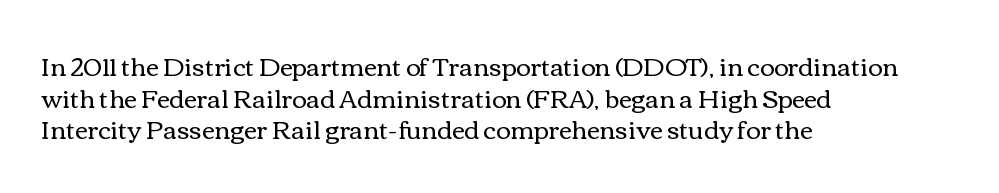
Q: Is the text bold? A: No.
Q: Is the text italic (slanted)? A: No, it is upright.
Q: Is the text underlined? A: No.
Q: How is the paragraph aligned? A: Left-aligned.
Q: Is the spacing between letters normal or unusually wide? A: Normal.
Q: Is the spacing between lines tight, normal or loose? A: Normal.
